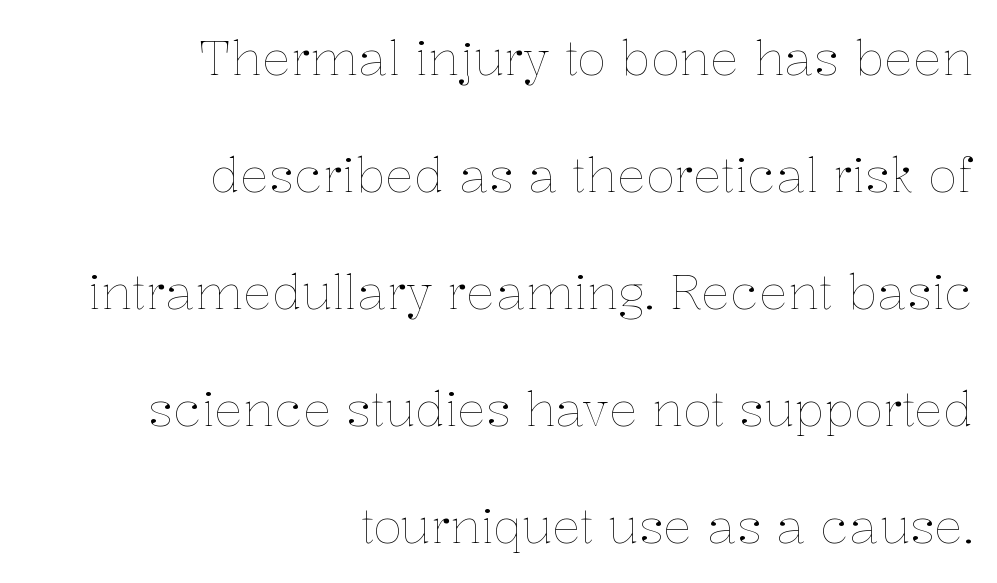
The image shows 48 px thin type, upright; set right-aligned, loose line spacing (2.44x), normal letter spacing, not underlined; low stroke contrast and a medium x-height.
